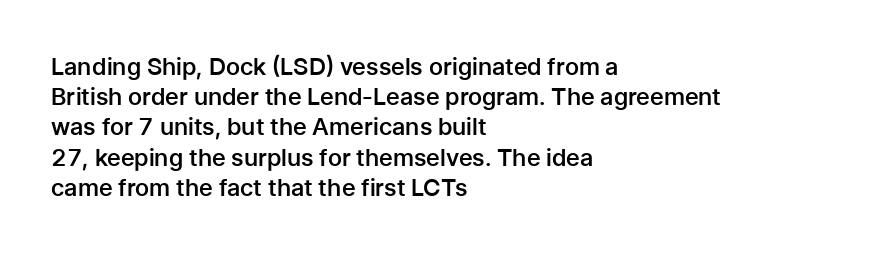
These lines are set flush left with a ragged right edge. Reading down the column, the eye jumps a familiar distance to each next line. The face used here is a semibold: visibly heavier than regular, lighter than bold. The specimen omits any rule beneath the text block's lines. Spacing between characters is what you'd get straight out of the box.
